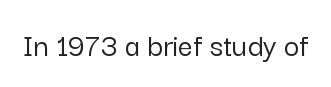
{"serif": "no", "italic": "no", "width": "normal", "stroke_contrast": "low", "x_height": "medium", "monospaced": "no", "underline": "no", "letter_spacing": "normal", "letter_spacing_em": 0.0, "glyph_px": 33}
